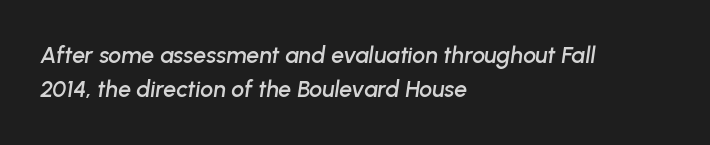
The image shows 23 px text type, italic (leaning right); set left-aligned, normal line spacing (1.49x), normal letter spacing, not underlined.
